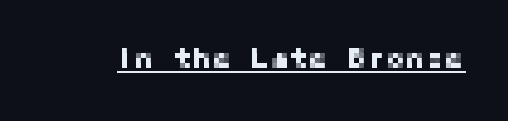
{"serif": "no", "italic": "no", "width": "normal", "stroke_contrast": "low", "x_height": "medium", "underline": "yes", "letter_spacing": "normal", "letter_spacing_em": 0.0, "glyph_px": 29}
